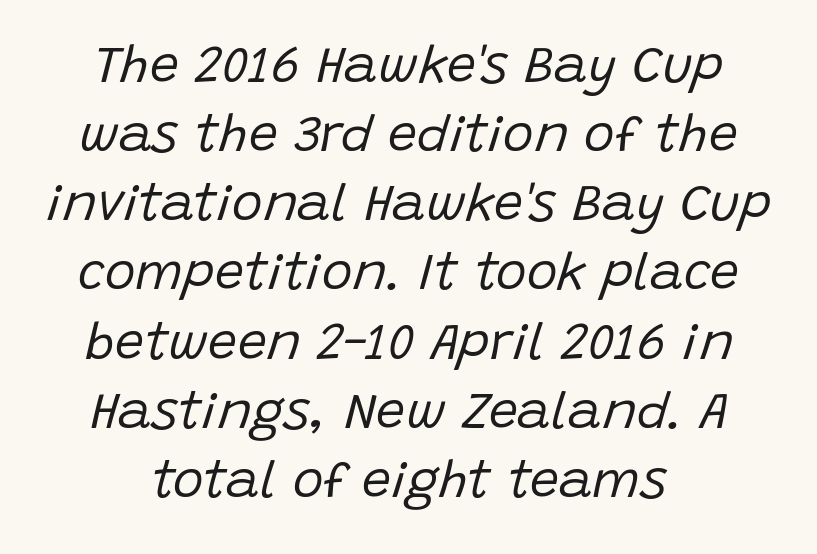
{"italic": "yes", "lean": "right", "slant_degrees": 15, "bold": "no", "weight": "regular", "width": "normal", "stroke_contrast": "low", "x_height": "large", "monospaced": "no", "underline": "no", "line_spacing": "normal", "line_spacing_ratio": 1.33, "letter_spacing": "normal", "letter_spacing_em": 0.0, "glyph_px": 52}
